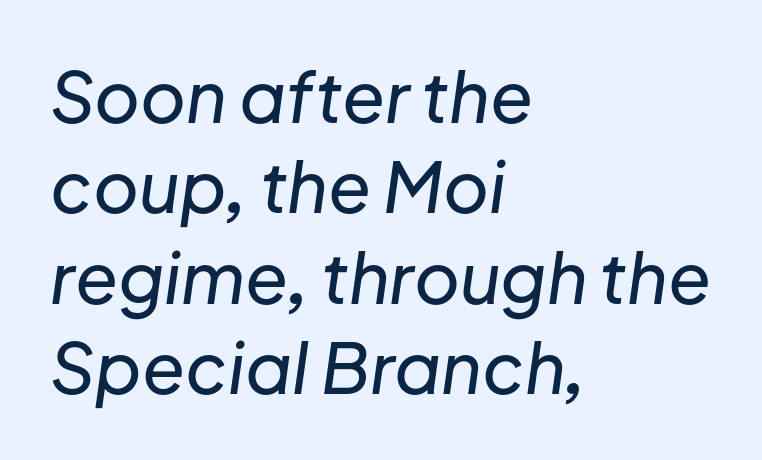
Q: Is the text italic (slanted)? A: Yes, it leans right by about 8 degrees.
Q: Is the text underlined? A: No.
Q: How is the paragraph aligned? A: Left-aligned.
Q: Is the spacing between letters normal or unusually wide? A: Normal.
Q: Is the spacing between lines tight, normal or loose? A: Normal.
Q: Width (condensed, normal, or wide)? A: Normal.
Q: Stroke contrast? A: Low.
Q: x-height? A: Medium.
Q: Monospaced? A: No.
